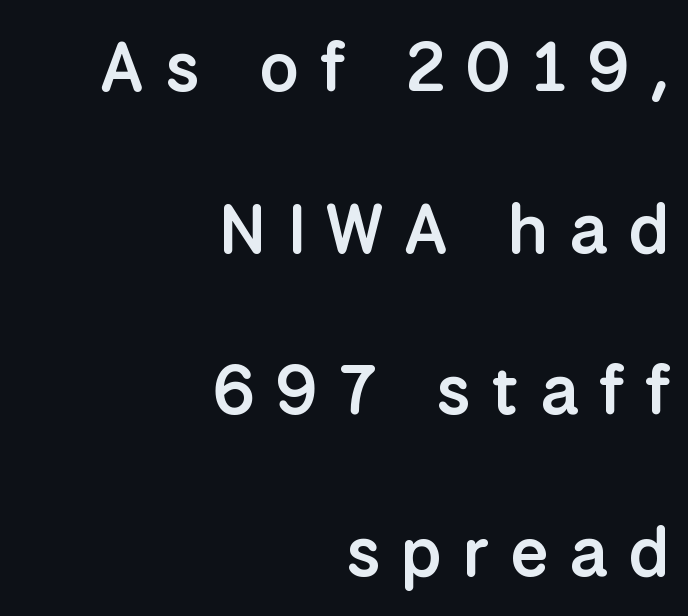
This block would shrink considerably if given ordinary leading; it's expanded now. The tracking jumps out immediately: characters are airy and widely separated. Bare-footed words on every line. The designer went with a sans here, leaving each stem footless. Emphasis by weight is partial: semibold.
